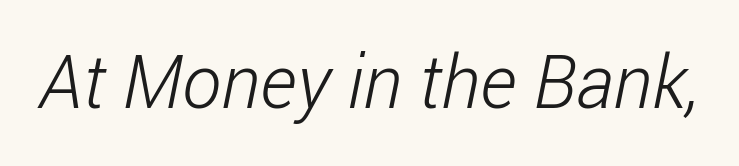
Q: Is the text bold? A: No.
Q: Is the typeface a serif or a sans-serif typeface? A: Sans-serif.
Q: Is the text underlined? A: No.
Q: Is the spacing between letters normal or unusually wide? A: Normal.
Q: Width (condensed, normal, or wide)? A: Condensed.
Q: Stroke contrast? A: Low.
Q: x-height? A: Medium.
Q: Monospaced? A: No.
